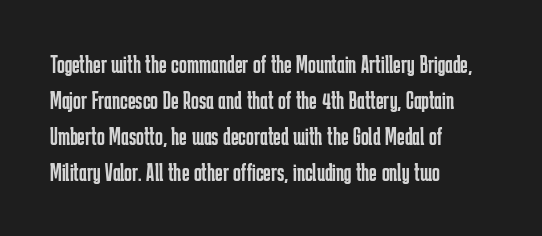
Q: Is the text bold? A: No.
Q: Is the text italic (slanted)? A: No, it is upright.
Q: Is the text underlined? A: No.
Q: How is the paragraph aligned? A: Left-aligned.
Q: Is the spacing between letters normal or unusually wide? A: Normal.
Q: Is the spacing between lines tight, normal or loose? A: Normal.
